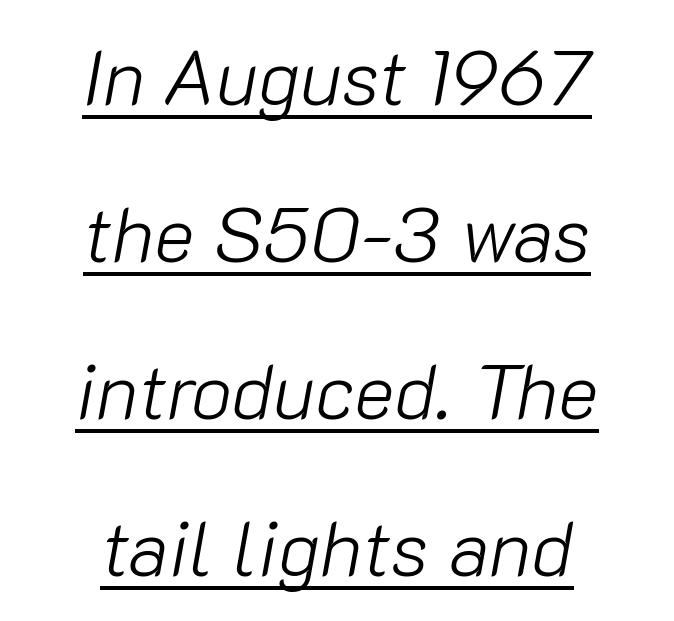
Between one letter and the next there's only the usual sliver of space. Neither beginnings nor endings align; midpoints do. This reads as an unemphasized weight, regular at the heaviest. Every word sits above its own underline. The specimen reads as italic at a glance. If you measured baseline to baseline, you'd find a long distance.
